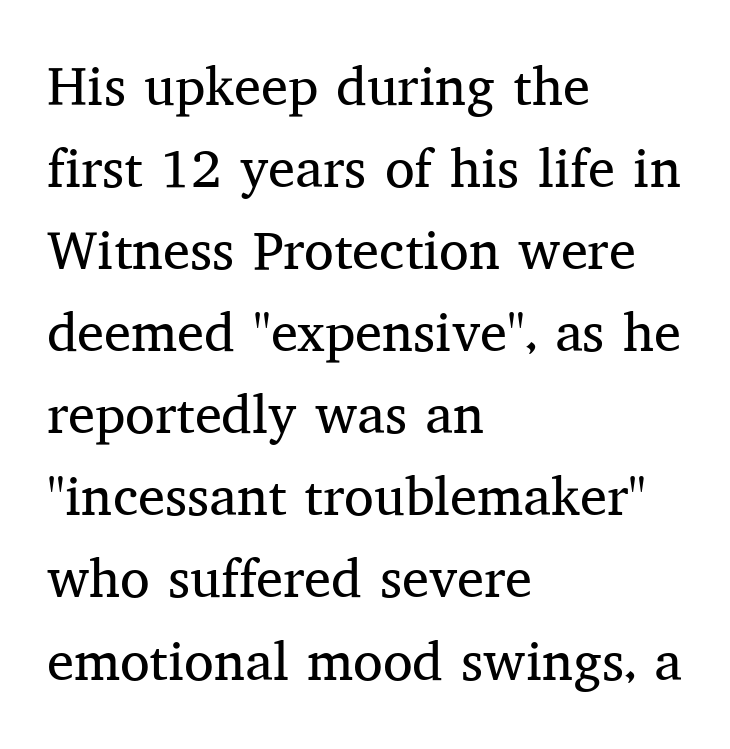
{"serif": "yes", "italic": "no", "bold": "no", "weight": "regular", "width": "normal", "stroke_contrast": "medium", "x_height": "medium", "monospaced": "no", "underline": "no", "align": "left", "line_spacing": "normal", "line_spacing_ratio": 1.52, "letter_spacing": "normal", "letter_spacing_em": 0.0, "glyph_px": 54}
